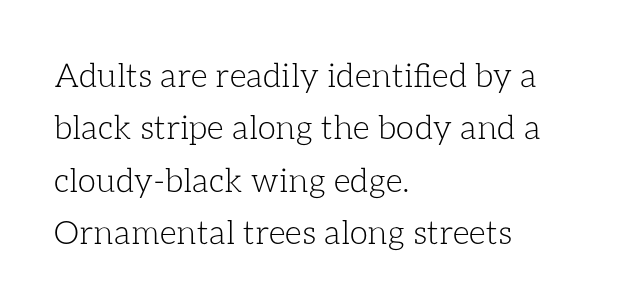
Letter spacing: default. Varying glyph widths throughout — classic text-font behaviour. The axis of the letterforms is exactly vertical. Each line starts at the same left margin while the right side varies.
